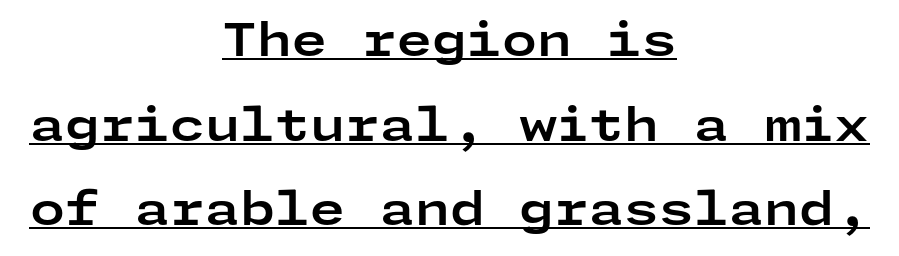
The image shows 45 px bold, wide sans-serif type, upright; set centered, line spacing 1.88x, normal letter spacing, underlined; low stroke contrast and a medium x-height.
